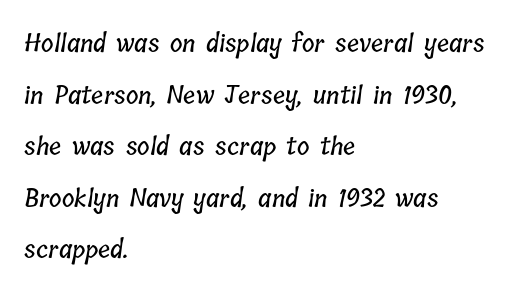
Q: Is the text underlined? A: No.
Q: How is the paragraph aligned? A: Left-aligned.
Q: Is the spacing between letters normal or unusually wide? A: Normal.
Q: Is the spacing between lines tight, normal or loose? A: Loose.
